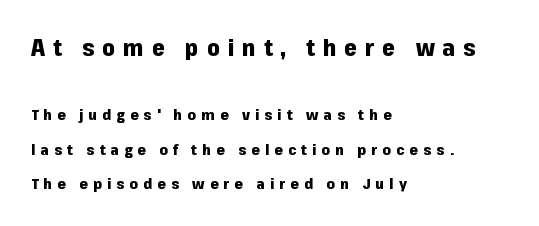
The text block is weighted toward the left margin, trailing off unevenly rightward. In terms of leading, this rendering errs on the spacious side. Scale decreases going downward across the two blocks. Tracking value appears strongly positive — letters spread wide.
